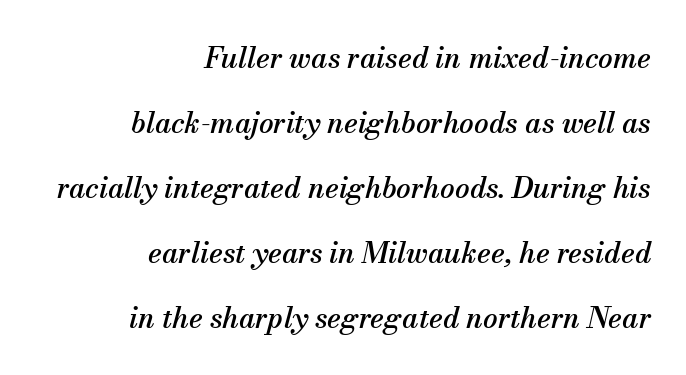
Q: Is the text italic (slanted)? A: Yes, it leans right by about 13 degrees.
Q: Is the typeface a serif or a sans-serif typeface? A: Serif.
Q: Is the text underlined? A: No.
Q: How is the paragraph aligned? A: Right-aligned.
Q: Is the spacing between letters normal or unusually wide? A: Normal.
Q: Is the spacing between lines tight, normal or loose? A: Loose.
Q: Width (condensed, normal, or wide)? A: Normal.
Q: Stroke contrast? A: Medium.
Q: x-height? A: Small.
Q: Monospaced? A: No.
